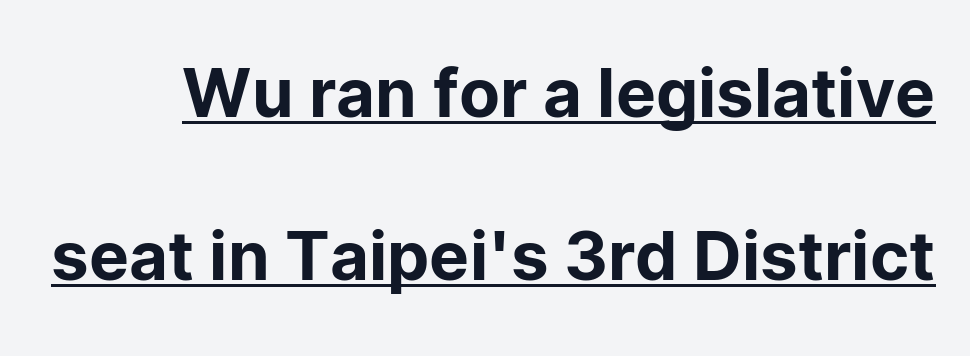
Q: Is the text italic (slanted)? A: No, it is upright.
Q: Is the typeface a serif or a sans-serif typeface? A: Sans-serif.
Q: Is the text underlined? A: Yes.
Q: Is the spacing between letters normal or unusually wide? A: Normal.
Q: Is the spacing between lines tight, normal or loose? A: Loose.
Q: Width (condensed, normal, or wide)? A: Normal.
Q: Stroke contrast? A: Low.
Q: x-height? A: Medium.
Q: Monospaced? A: No.
